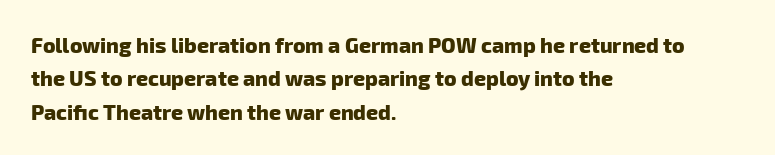
In terms of leading, this rendering sits right in the middle. Check the space under the baseline: it is left empty. What stands out about the letter spacing? Nothing — it is the standard amount. Alignment: flush left. Its strokes are broad and dark, the hallmark of bold type.
